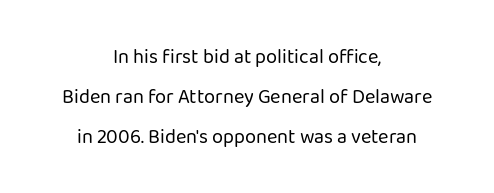
Q: Is the text bold? A: No.
Q: Is the text italic (slanted)? A: No, it is upright.
Q: Is the text underlined? A: No.
Q: How is the paragraph aligned? A: Centered.
Q: Is the spacing between letters normal or unusually wide? A: Normal.
Q: Is the spacing between lines tight, normal or loose? A: Loose.
